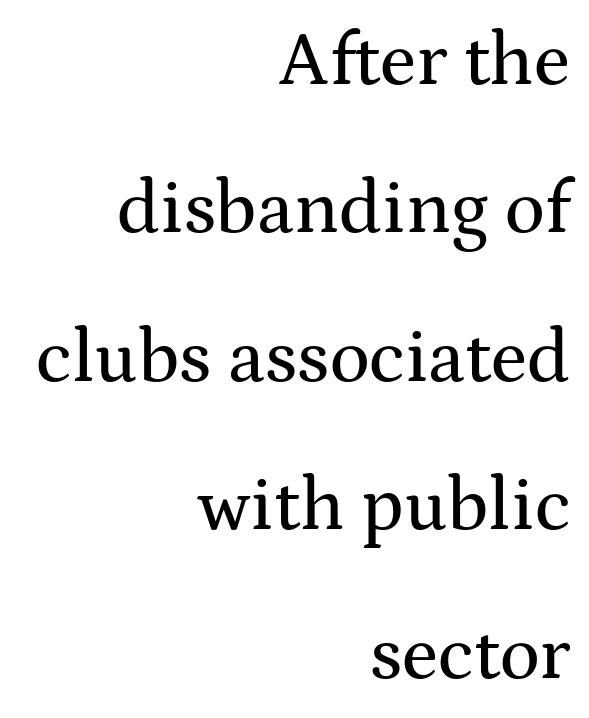
Think of a printed novel: that variable character pitch is what you see here. Notice the wide empty band between every row — that's loose leading. Old-style or modern, the face here clearly has serifs. Nope, not italic — everything's standing straight.
